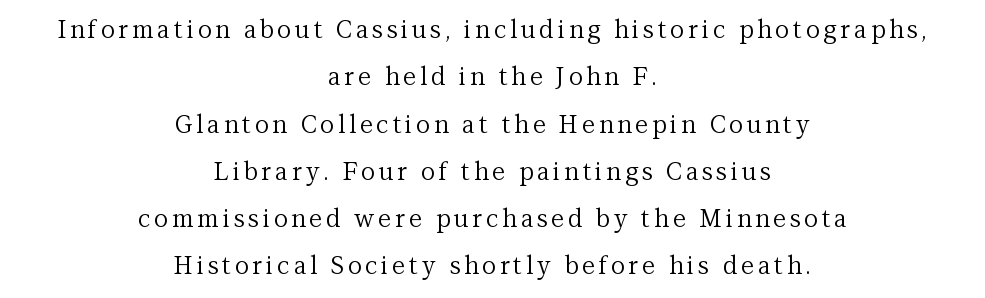
Q: Is the text bold? A: No.
Q: Is the text italic (slanted)? A: No, it is upright.
Q: Is the text underlined? A: No.
Q: How is the paragraph aligned? A: Centered.
Q: Is the spacing between lines tight, normal or loose? A: Loose.
